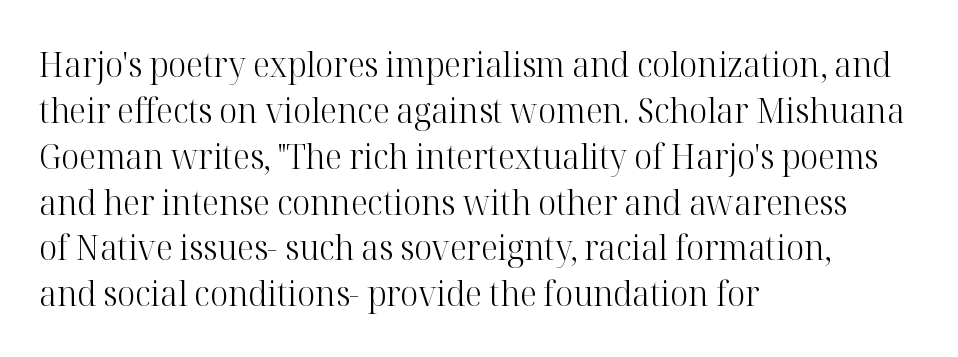
Stems and bowls with no extra thickness — not bold. A typesetter would call this proportional, since set widths differ per character. Notice how descenders clear the ascenders below comfortably — that's standard leading. Compared with typical body copy, the letter spacing here is the same. Nope, not italic — everything's standing straight.
